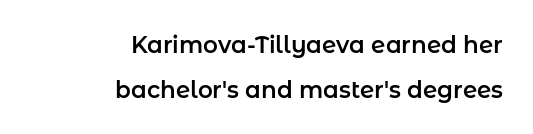
Q: Is the text italic (slanted)? A: No, it is upright.
Q: Is the text underlined? A: No.
Q: How is the paragraph aligned? A: Right-aligned.
Q: Is the spacing between letters normal or unusually wide? A: Normal.
Q: Is the spacing between lines tight, normal or loose? A: Loose.
